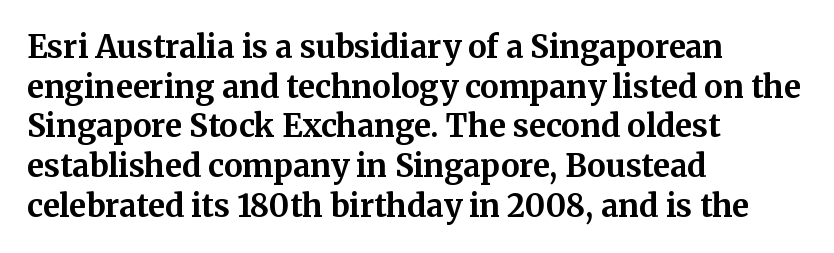
Does extra space separate the letters? No, they use regular spacing. This is the regular roman posture of the typeface. How heavy is the stroke? Heavy — this is a bold. The rendering uses natural spacing where letterforms have individual widths. What kind of face is this? One with serifs.
